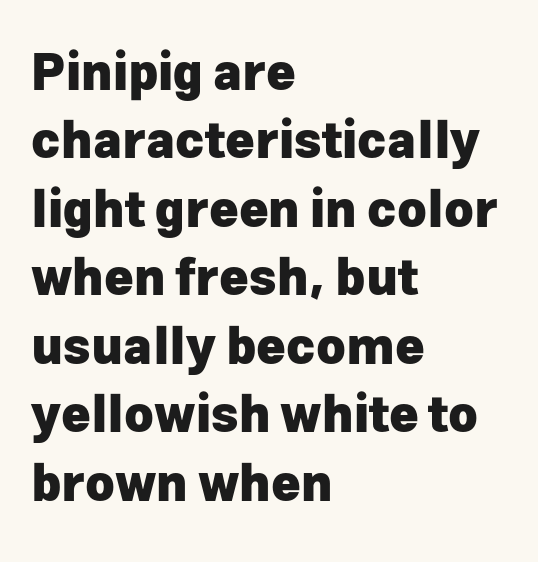
The image shows 50 px heavy sans-serif type, upright; set left-aligned, normal line spacing (1.37x), normal letter spacing, not underlined; low stroke contrast and a medium x-height.
